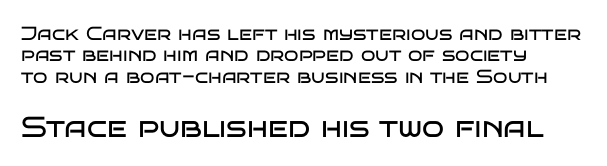
These lines are rendered in a variable-pitch font. Does the leading feel generous? Not at all — it's pinched. A typesetter would call this zero additional tracking. The following chunk of copy outweighs the initial chunk in type size. Grotesque or geometric, the face here clearly has no serifs. Do the letters lean? They stand straight.
